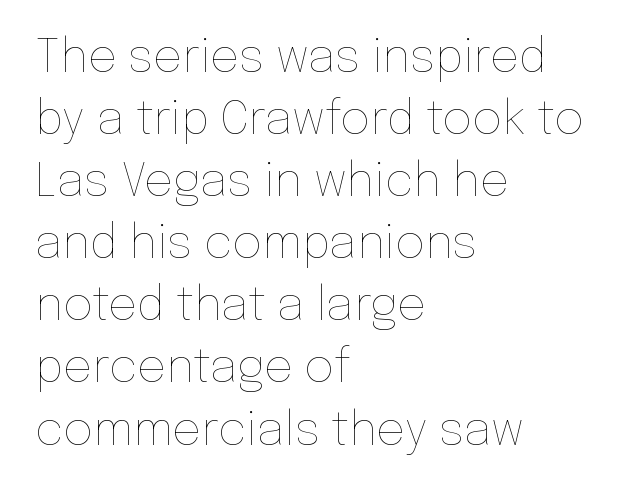
{"italic": "no", "bold": "no", "weight": "thin", "width": "normal", "stroke_contrast": "low", "x_height": "medium", "monospaced": "no", "underline": "no", "align": "left", "line_spacing": "normal", "line_spacing_ratio": 1.35, "letter_spacing": "normal", "letter_spacing_em": 0.0, "glyph_px": 46}
